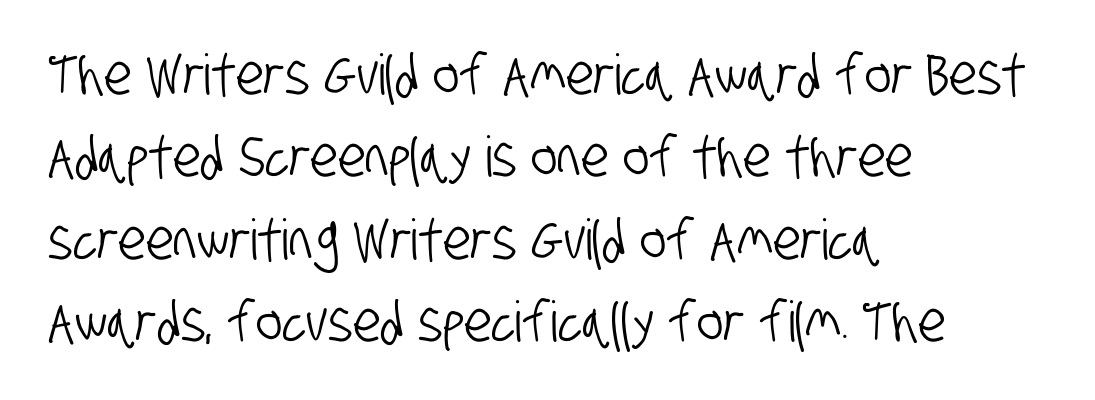
Q: Is the typeface a serif or a sans-serif typeface? A: Sans-serif.
Q: Is the text underlined? A: No.
Q: How is the paragraph aligned? A: Left-aligned.
Q: Is the spacing between letters normal or unusually wide? A: Normal.
Q: Is the spacing between lines tight, normal or loose? A: Normal.
Q: Width (condensed, normal, or wide)? A: Condensed.
Q: Stroke contrast? A: Low.
Q: x-height? A: Large.
Q: Monospaced? A: No.
